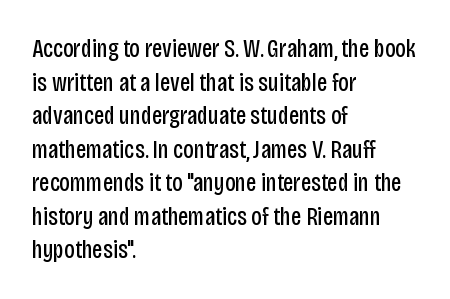
Q: Is the text bold? A: No.
Q: Is the text italic (slanted)? A: No, it is upright.
Q: Is the text underlined? A: No.
Q: How is the paragraph aligned? A: Left-aligned.
Q: Is the spacing between letters normal or unusually wide? A: Normal.
Q: Is the spacing between lines tight, normal or loose? A: Normal.
